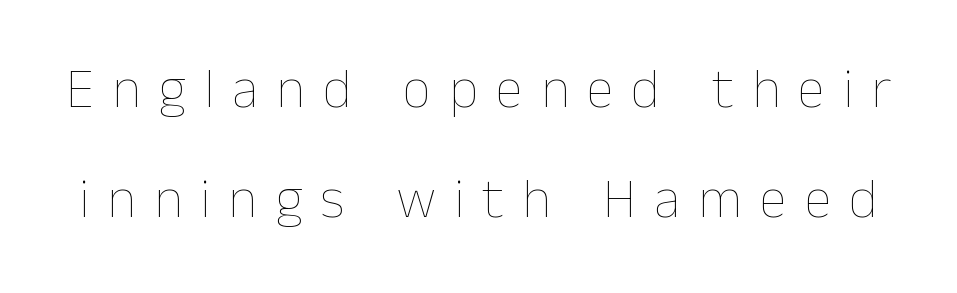
{"italic": "no", "bold": "no", "weight": "thin", "width": "normal", "stroke_contrast": "low", "x_height": "medium", "monospaced": "no", "underline": "no", "line_spacing": "loose", "line_spacing_ratio": 1.96, "letter_spacing": "wide", "letter_spacing_em": 0.32, "glyph_px": 56}
